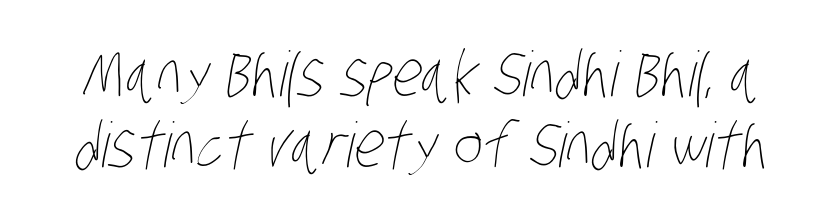
The letters sit at their default tracking, neither squeezed nor spread. Each letter keeps its own natural width here, so spacing adapts to shape. Words float on clear page, feet unadorned. Rows of type sit shoulder to shoulder in the vertical direction. Nothing heavy about these letters — not bold at all.
